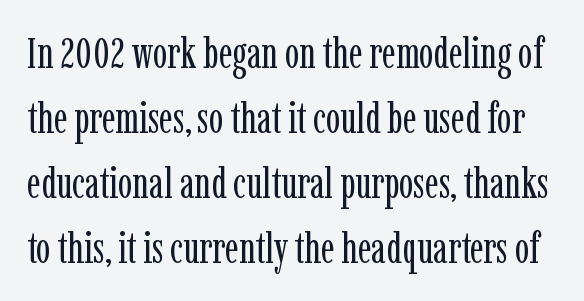
{"serif": "yes", "italic": "no", "bold": "no", "weight": "regular", "width": "condensed", "stroke_contrast": "low", "x_height": "medium", "monospaced": "no", "underline": "no", "line_spacing": "normal", "line_spacing_ratio": 1.51, "letter_spacing": "normal", "letter_spacing_em": 0.0, "glyph_px": 43}
